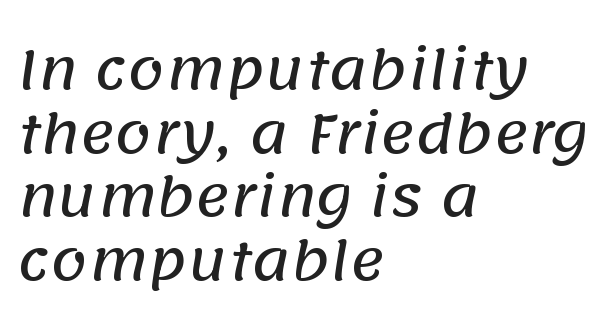
Q: Is the typeface a serif or a sans-serif typeface? A: Sans-serif.
Q: Is the text underlined? A: No.
Q: How is the paragraph aligned? A: Left-aligned.
Q: Is the spacing between letters normal or unusually wide? A: Normal.
Q: Width (condensed, normal, or wide)? A: Normal.
Q: Stroke contrast? A: Low.
Q: x-height? A: Large.
Q: Monospaced? A: No.
